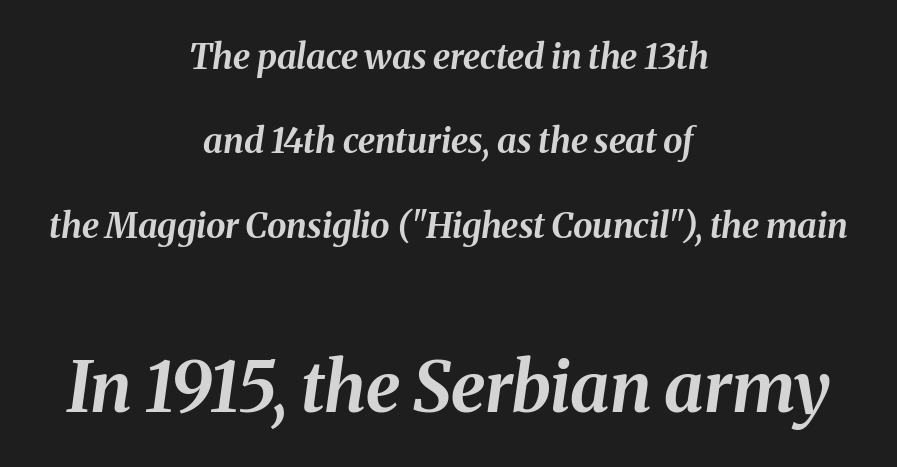
The image shows 70 px bold type, italic (leaning right); set centered, loose line spacing (2.41x), normal letter spacing, not underlined; the second (bottom) block is 2.0x larger; medium stroke contrast and a medium x-height.
